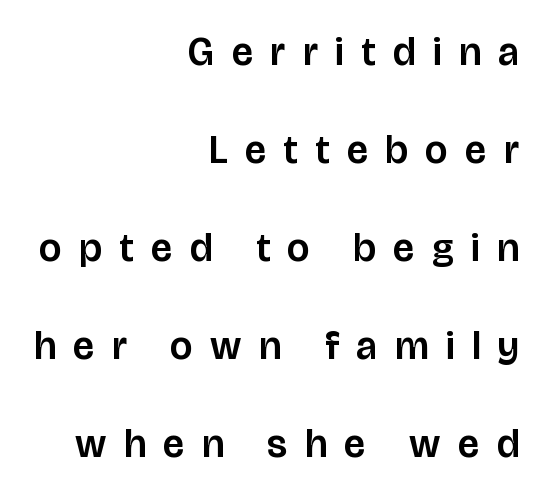
Nope, no serifs anywhere on these letters. If you measured baseline to baseline, you'd find a long distance. The rendering uses natural spacing where letterforms have individual widths. If you drew a line through each stem, it would be perfectly vertical. Anything drawn beneath the words? Only blank space.
